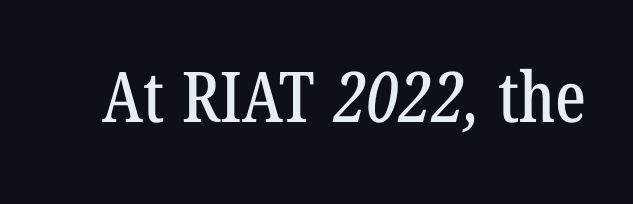
The image shows 70 px condensed serif type; set normal letter spacing, not underlined; low stroke contrast and a medium x-height.
